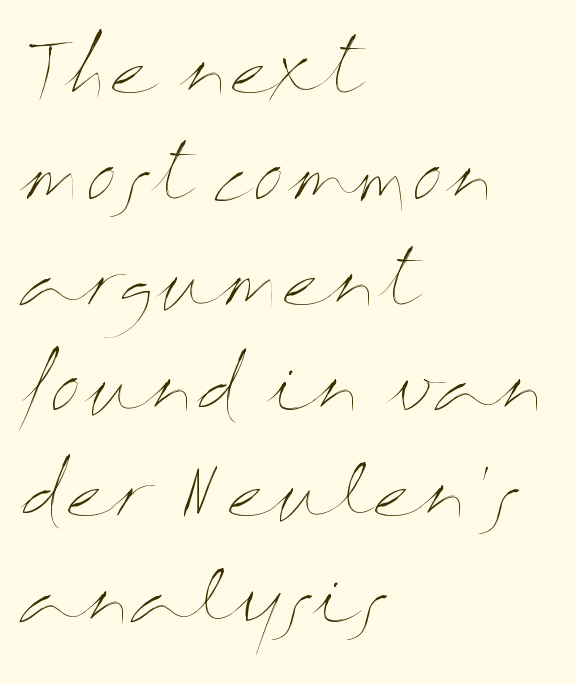
Does the copy run flush right? No — it runs flush left. Here the designer chose a conventional face with non-uniform glyph widths. Each new line begins a customary step beneath the previous one. The passage shown is not underscored anywhere.
